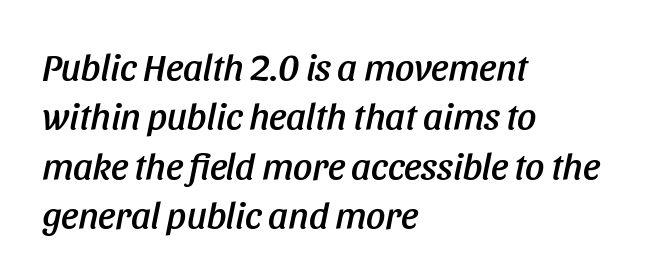
Q: Is the text italic (slanted)? A: Yes, it leans right by about 11 degrees.
Q: Is the text underlined? A: No.
Q: How is the paragraph aligned? A: Left-aligned.
Q: Is the spacing between letters normal or unusually wide? A: Normal.
Q: Is the spacing between lines tight, normal or loose? A: Normal.
Q: Width (condensed, normal, or wide)? A: Condensed.
Q: Stroke contrast? A: Low.
Q: x-height? A: Large.
Q: Monospaced? A: No.
